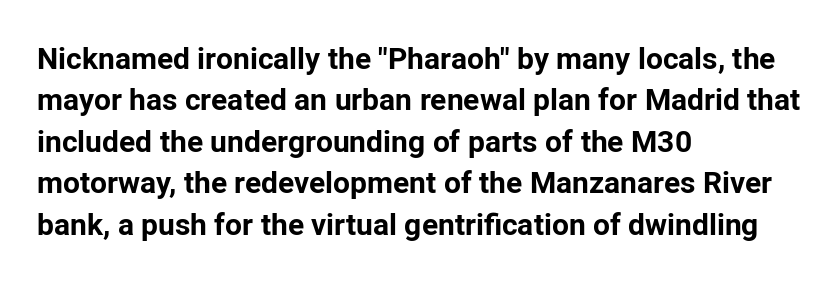
A full-strength bold gives these letters their thick strokes. Caption: standard tracking, unaltered. Every stem runs plumb, perpendicular to the baseline. The space beneath each line is pristine and unruled.
